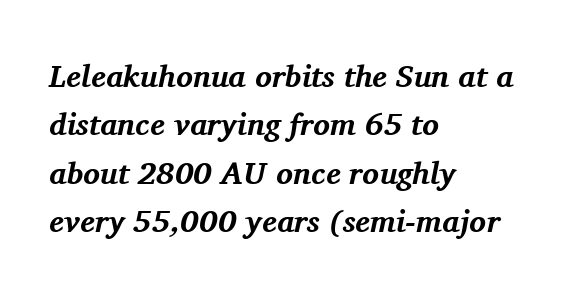
The passage shown is not underscored anywhere. Yep, those are serifs on the letters. How are the letters spaced? Ordinarily, with no added tracking. Compared with ordinary roman type, these characters are visibly tilted.
